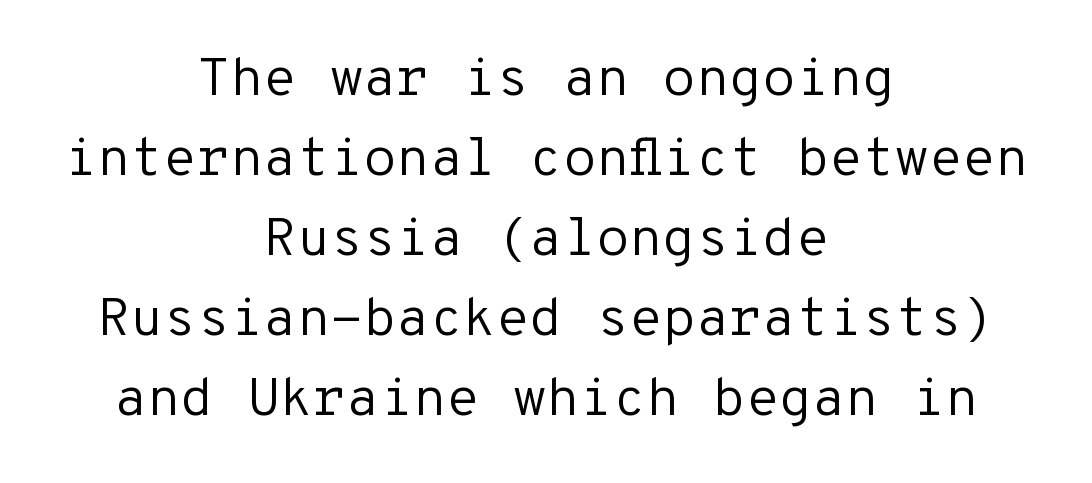
Q: Is the text bold? A: No.
Q: Is the text italic (slanted)? A: No, it is upright.
Q: Is the typeface a serif or a sans-serif typeface? A: Sans-serif.
Q: Is the text underlined? A: No.
Q: How is the paragraph aligned? A: Centered.
Q: Is the spacing between letters normal or unusually wide? A: Normal.
Q: Is the spacing between lines tight, normal or loose? A: Normal.
Q: Width (condensed, normal, or wide)? A: Normal.
Q: Stroke contrast? A: Low.
Q: x-height? A: Medium.
Q: Monospaced? A: Yes.
